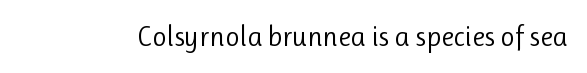
The image shows 28 px regular-weight sans-serif type, upright; set normal letter spacing, not underlined; low stroke contrast and a medium x-height.
